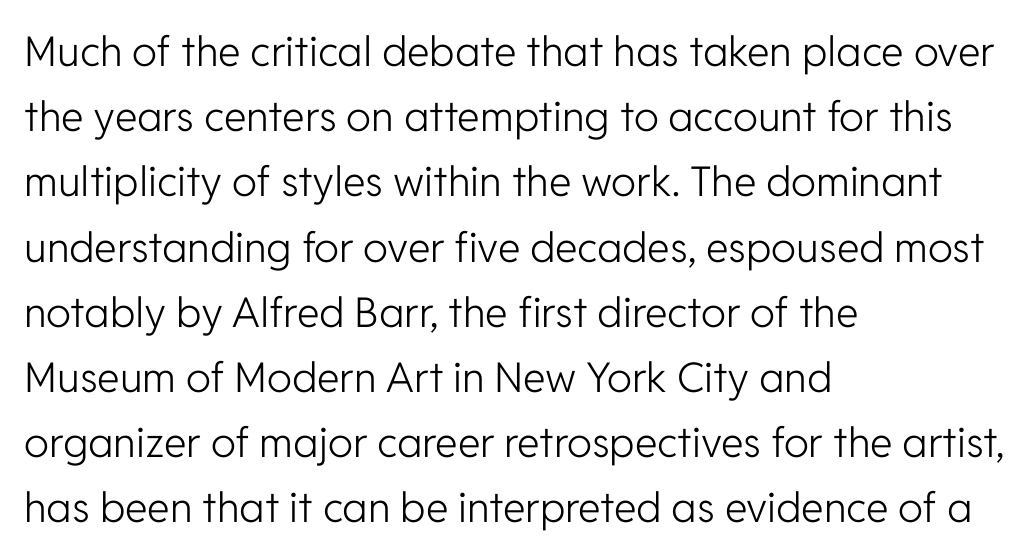
The image shows 41 px light sans-serif type, upright; set left-aligned, normal line spacing (1.59x), normal letter spacing, not underlined; low stroke contrast and a medium x-height.
